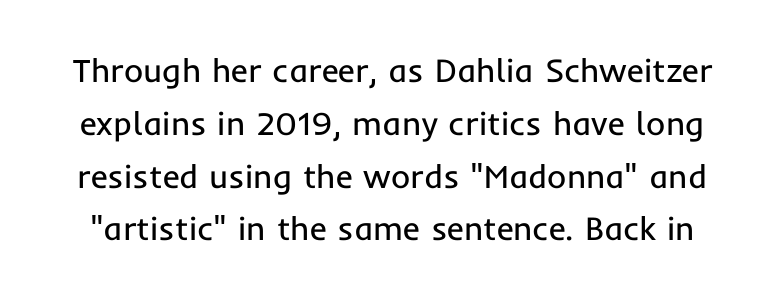
{"serif": "no", "italic": "no", "bold": "no", "weight": "regular", "width": "normal", "stroke_contrast": "low", "x_height": "medium", "monospaced": "no", "underline": "no", "line_spacing": "normal", "line_spacing_ratio": 1.6, "letter_spacing": "normal", "letter_spacing_em": 0.0, "glyph_px": 33}
